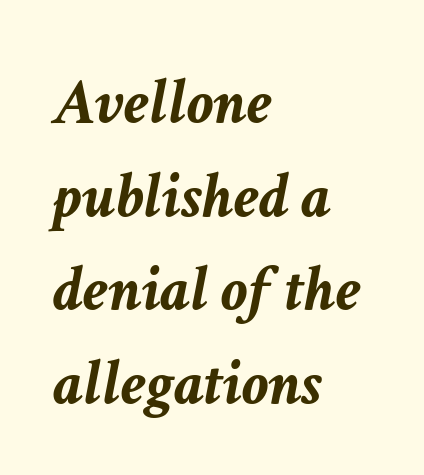
The image shows 66 px semibold type, italic (leaning right); set left-aligned, normal line spacing (1.42x), normal letter spacing, not underlined; low stroke contrast and a medium x-height.
